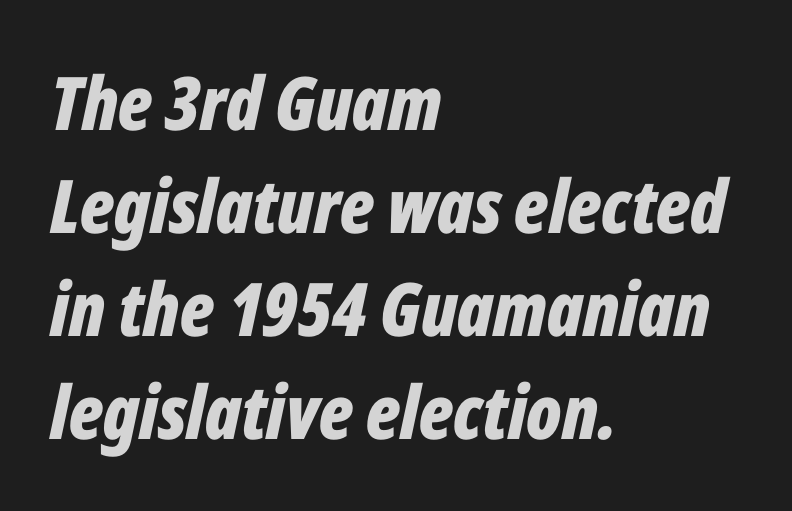
Q: Is the text bold? A: Yes.
Q: Is the text italic (slanted)? A: Yes, it leans right by about 12 degrees.
Q: Is the text underlined? A: No.
Q: How is the paragraph aligned? A: Left-aligned.
Q: Is the spacing between letters normal or unusually wide? A: Normal.
Q: Is the spacing between lines tight, normal or loose? A: Normal.
Q: Width (condensed, normal, or wide)? A: Condensed.
Q: Stroke contrast? A: Low.
Q: x-height? A: Medium.
Q: Monospaced? A: No.
